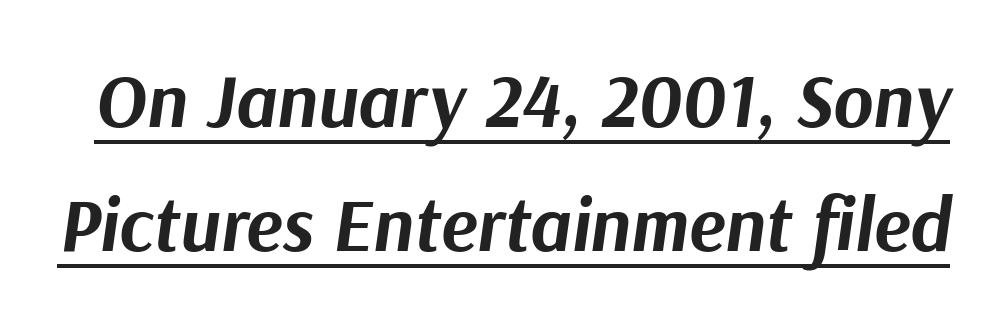
{"italic": "yes", "lean": "right", "slant_degrees": 9, "bold": "yes", "weight": "bold", "width": "normal", "stroke_contrast": "medium", "x_height": "medium", "monospaced": "no", "underline": "yes", "line_spacing": "normal", "line_spacing_ratio": 1.63, "letter_spacing": "normal", "letter_spacing_em": 0.0, "glyph_px": 76}
